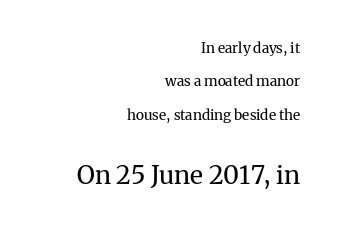
{"italic": "no", "bold": "no", "underline": "no", "align": "right", "line_spacing": "loose", "line_spacing_ratio": 2.38, "letter_spacing": "normal", "letter_spacing_em": 0.0, "larger_block": "second", "size_ratio": 1.79, "glyph_px": 25}
